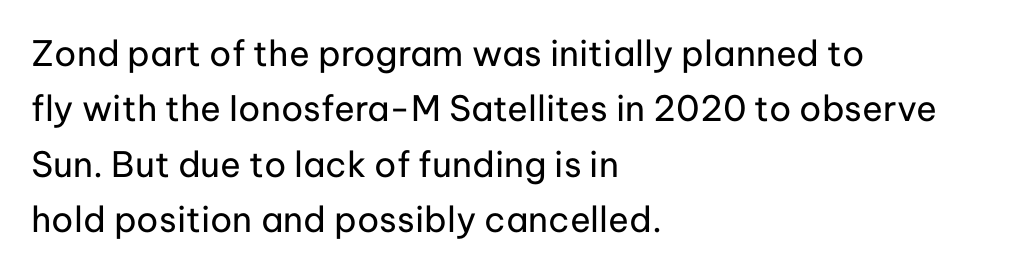
The letters stand straight up with perfectly vertical stems. A classic flush-left, rag-right setting is used for this passage. The passage shown is typed in a proportional face where columns would drift. Nothing sits at the stroke ends, so this counts as sans-serif. Decoration check: the copy has no underline.
